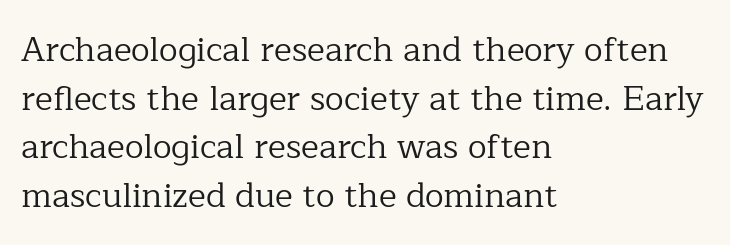
{"serif": "yes", "italic": "no", "bold": "no", "weight": "regular", "width": "normal", "stroke_contrast": "low", "x_height": "medium", "monospaced": "no", "underline": "no", "align": "left", "line_spacing": "normal", "line_spacing_ratio": 1.43, "letter_spacing": "normal", "letter_spacing_em": 0.0, "glyph_px": 34}
